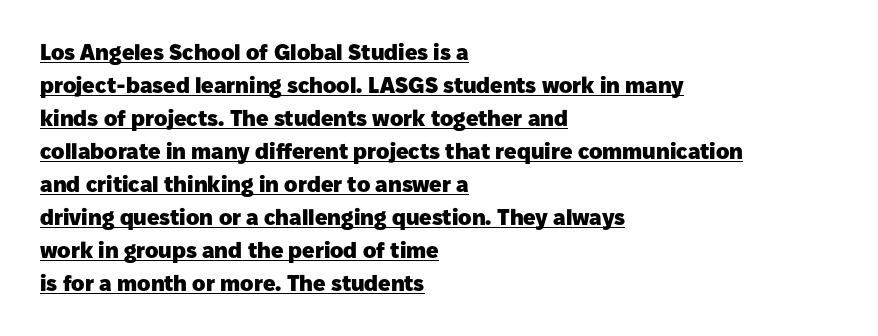
Q: Is the text bold? A: Yes.
Q: Is the text italic (slanted)? A: No, it is upright.
Q: Is the text underlined? A: Yes.
Q: How is the paragraph aligned? A: Left-aligned.
Q: Is the spacing between letters normal or unusually wide? A: Normal.
Q: Is the spacing between lines tight, normal or loose? A: Normal.
